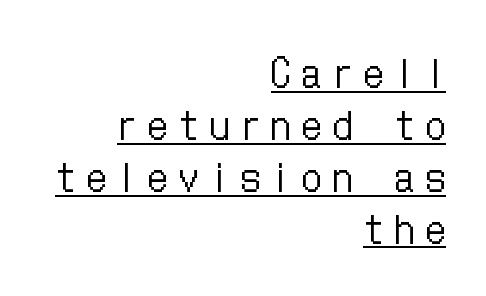
{"italic": "no", "bold": "no", "weight": "regular", "width": "condensed", "stroke_contrast": "low", "x_height": "medium", "underline": "yes", "align": "right", "line_spacing": "normal", "line_spacing_ratio": 1.33, "letter_spacing": "wide", "letter_spacing_em": 0.29, "glyph_px": 39}
